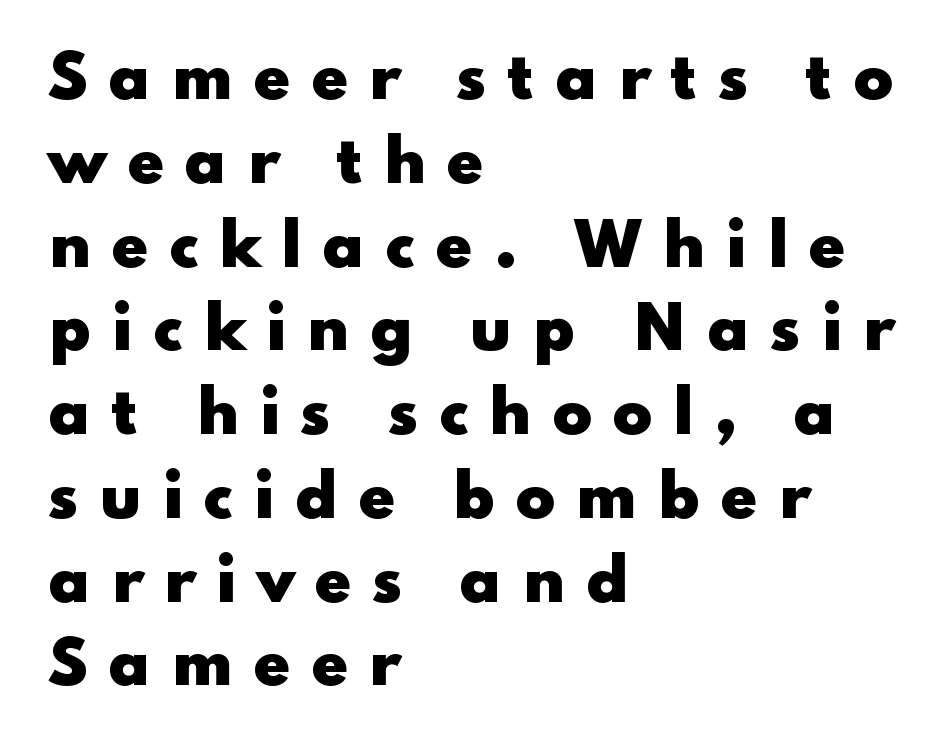
The image shows 59 px heavy, wide sans-serif type, upright; set left-aligned, normal line spacing (1.42x), unusually wide letter spacing (+0.34 em), not underlined; low stroke contrast and a small x-height.
